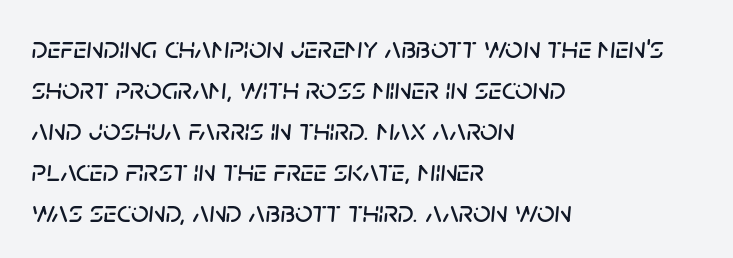
Q: Is the text italic (slanted)? A: Yes, it leans right by about 5 degrees.
Q: Is the text underlined? A: No.
Q: How is the paragraph aligned? A: Left-aligned.
Q: Is the spacing between letters normal or unusually wide? A: Normal.
Q: Is the spacing between lines tight, normal or loose? A: Normal.
Q: Width (condensed, normal, or wide)? A: Normal.
Q: Stroke contrast? A: Low.
Q: x-height? A: Large.
Q: Monospaced? A: No.
